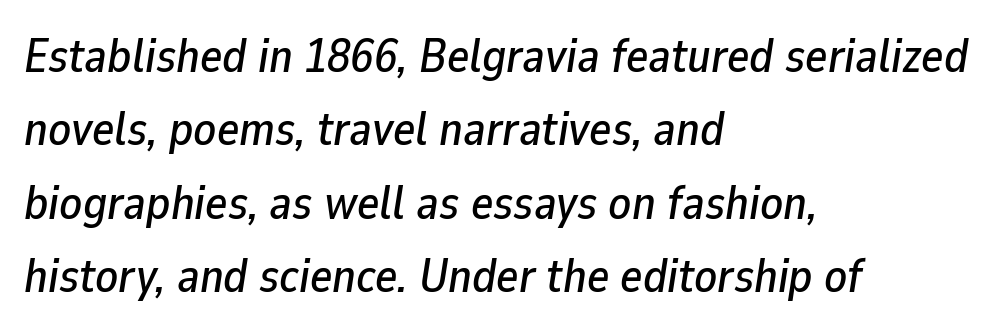
Q: Is the text italic (slanted)? A: Yes, it leans right by about 9 degrees.
Q: Is the text underlined? A: No.
Q: How is the paragraph aligned? A: Left-aligned.
Q: Is the spacing between letters normal or unusually wide? A: Normal.
Q: Is the spacing between lines tight, normal or loose? A: Normal.
Q: Width (condensed, normal, or wide)? A: Normal.
Q: Stroke contrast? A: Low.
Q: x-height? A: Medium.
Q: Monospaced? A: No.
